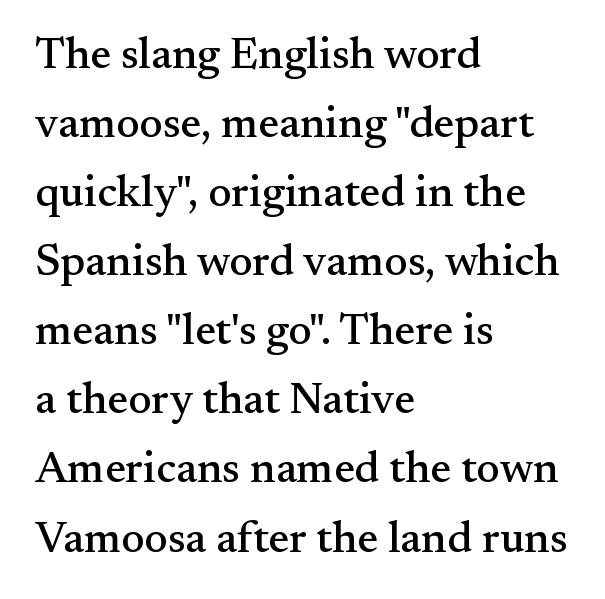
{"serif": "yes", "italic": "no", "width": "normal", "stroke_contrast": "medium", "x_height": "small", "monospaced": "no", "underline": "no", "align": "left", "line_spacing": "normal", "line_spacing_ratio": 1.57, "letter_spacing": "normal", "letter_spacing_em": 0.0, "glyph_px": 44}
